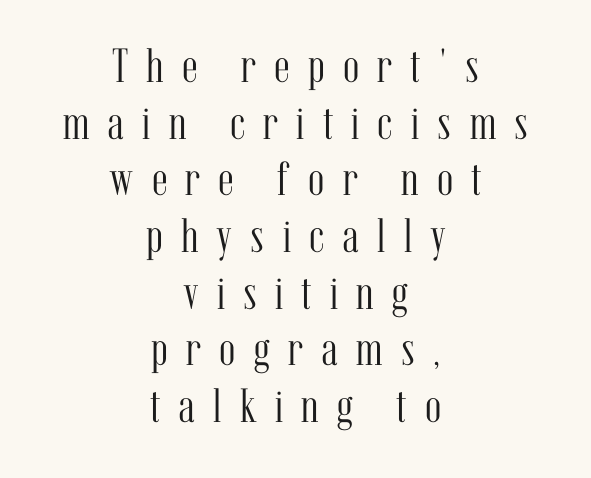
The image shows 48 px light, condensed serif type, upright; set centered, line spacing 1.18x, unusually wide letter spacing (+0.38 em), not underlined; medium stroke contrast and a medium x-height.
